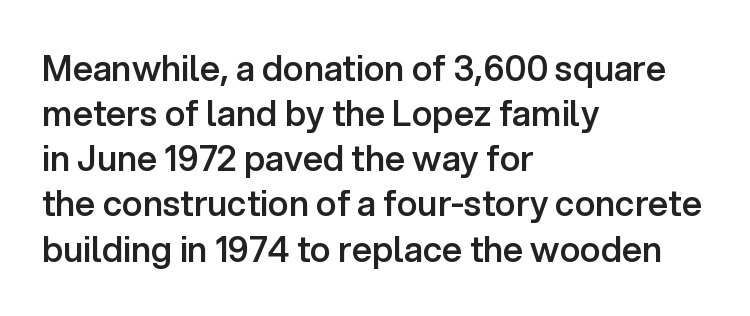
{"serif": "no", "italic": "no", "bold": "semi", "weight": "semibold", "width": "normal", "stroke_contrast": "low", "x_height": "medium", "monospaced": "no", "underline": "no", "align": "left", "line_spacing": "normal", "line_spacing_ratio": 1.29, "letter_spacing": "normal", "letter_spacing_em": 0.0, "glyph_px": 35}
